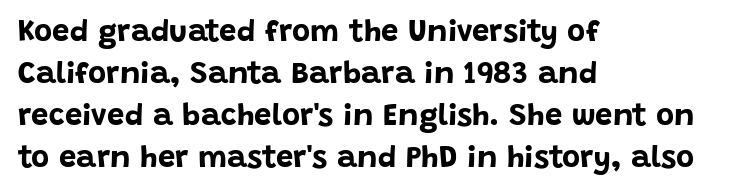
The image shows 31 px bold sans-serif type, upright; set left-aligned, normal line spacing (1.36x), normal letter spacing, not underlined; low stroke contrast and a large x-height.
